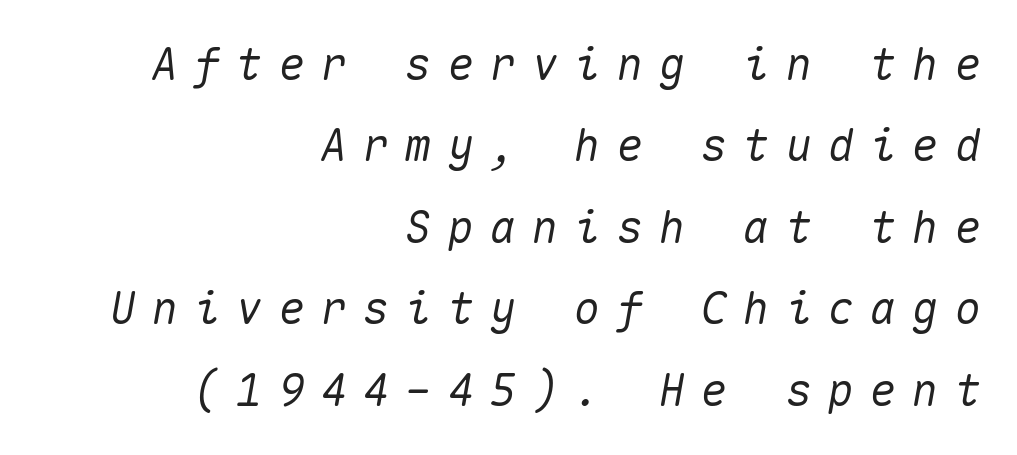
Each letter, wide or thin by design, is forced into the same width here. What stands out about the letter spacing? Its width — letters are far apart. Horizontally, the lines are justified to the trailing edge only. Slant detected: the letters are inclined. The string is rendered with underlining switched off.
